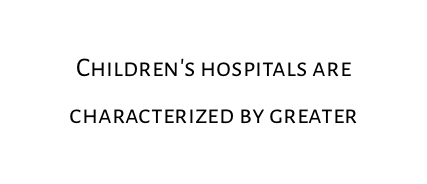
The image shows 27 px text type, upright; set line spacing 1.75x, normal letter spacing, not underlined.
